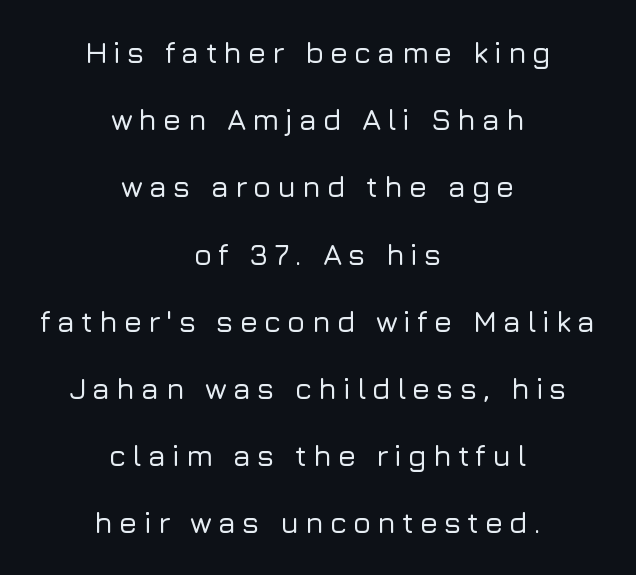
The image shows 30 px sans-serif type, upright; set centered, loose line spacing (2.24x), not underlined; low stroke contrast and a medium x-height.
